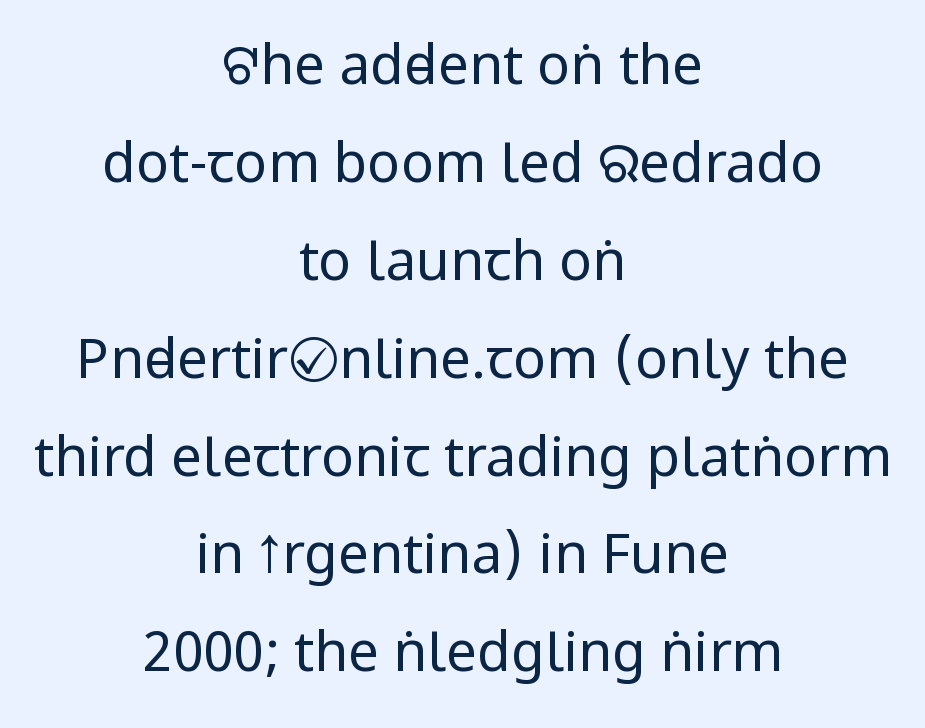
Q: Is the text bold? A: No.
Q: Is the text italic (slanted)? A: No, it is upright.
Q: Is the typeface a serif or a sans-serif typeface? A: Sans-serif.
Q: Is the text underlined? A: No.
Q: How is the paragraph aligned? A: Centered.
Q: Is the spacing between letters normal or unusually wide? A: Normal.
Q: Width (condensed, normal, or wide)? A: Condensed.
Q: Stroke contrast? A: Low.
Q: x-height? A: Large.
Q: Monospaced? A: No.
